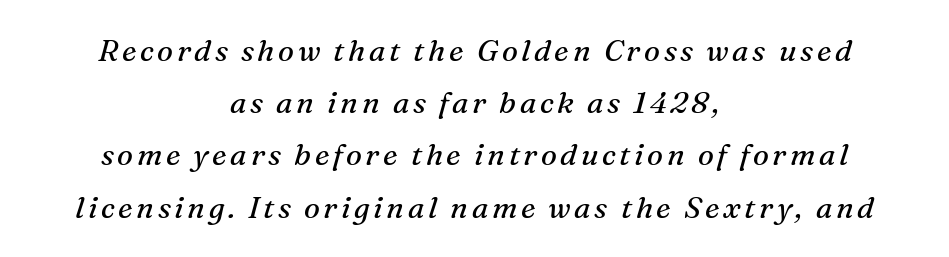
The image shows 30 px regular-weight serif type, italic (leaning right); set centered, line spacing 1.74x, not underlined; medium stroke contrast and a medium x-height.
